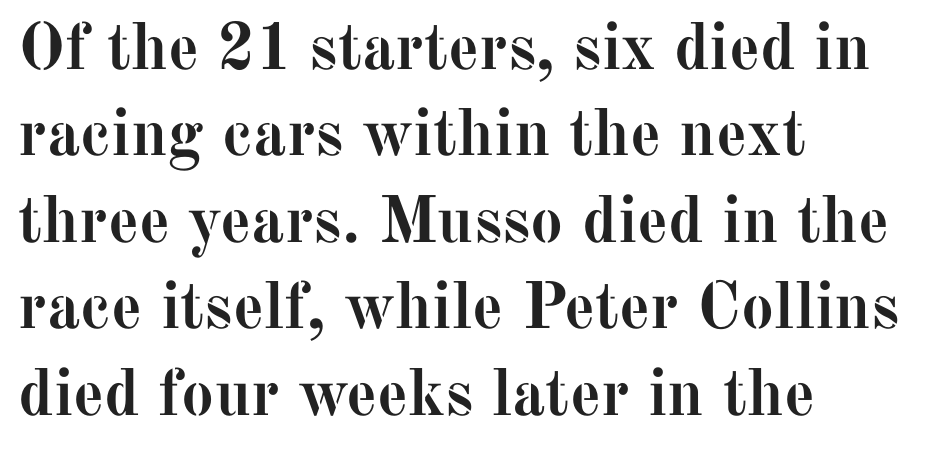
Every stem runs plumb, perpendicular to the baseline. Regarding leading, the lines here are spaced in the standard way. Letterform terminals end in serifs throughout the passage. The face used here is proportionally spaced, like ordinary book or web type. A bare baseline throughout the passage.
